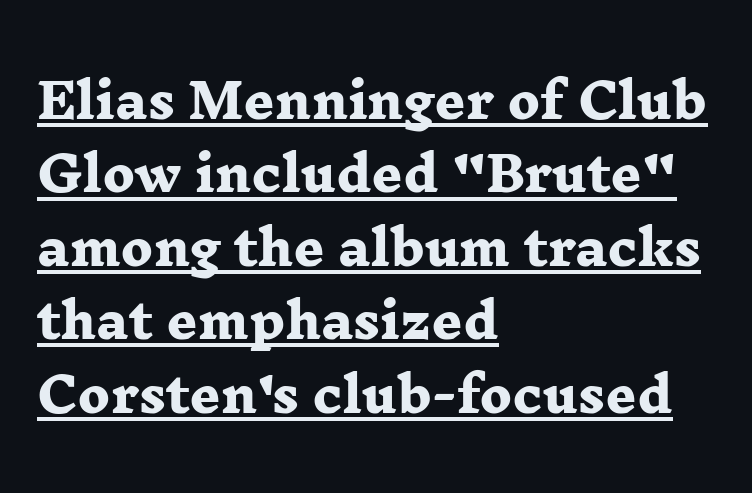
{"serif": "yes", "bold": "yes", "weight": "heavy", "width": "wide", "stroke_contrast": "low", "x_height": "medium", "monospaced": "no", "underline": "yes", "align": "left", "line_spacing": "normal", "line_spacing_ratio": 1.53, "letter_spacing": "normal", "letter_spacing_em": 0.0, "glyph_px": 48}
